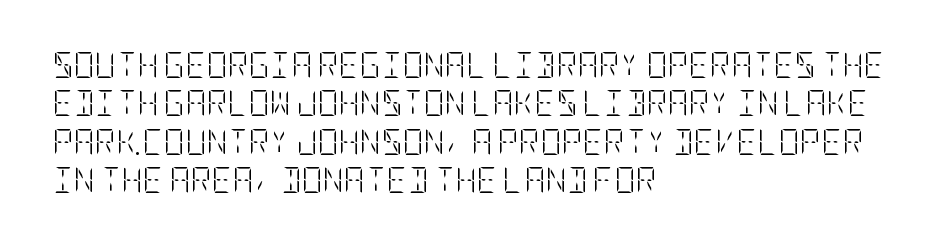
Q: Is the text bold? A: No.
Q: Is the text italic (slanted)? A: No, it is upright.
Q: Is the text underlined? A: No.
Q: How is the paragraph aligned? A: Left-aligned.
Q: Is the spacing between letters normal or unusually wide? A: Normal.
Q: Is the spacing between lines tight, normal or loose? A: Normal.
